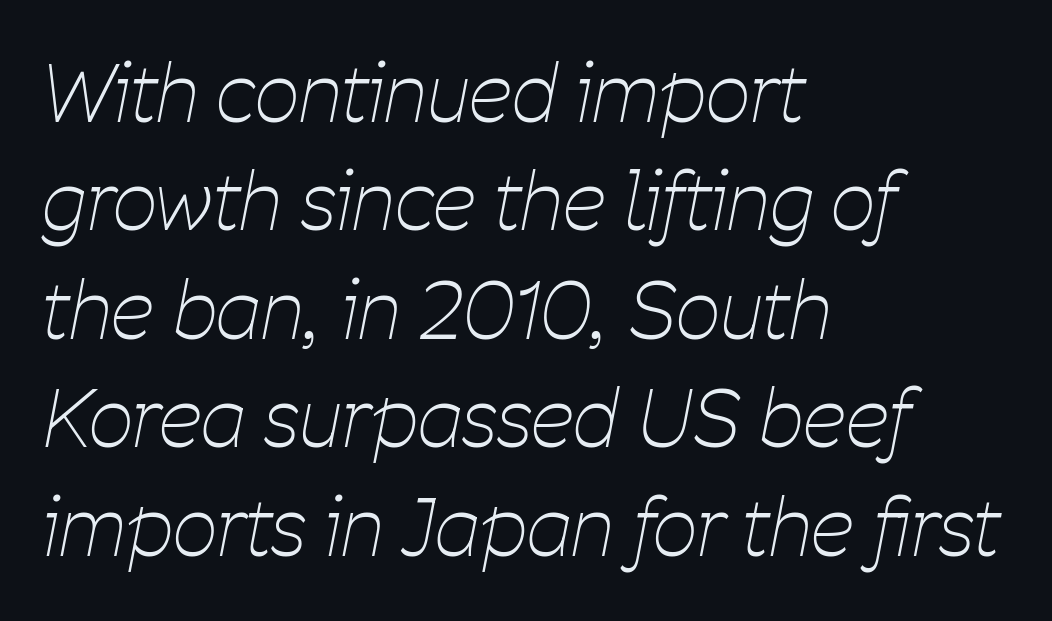
{"italic": "yes", "lean": "right", "slant_degrees": 11, "bold": "no", "weight": "thin", "width": "condensed", "stroke_contrast": "low", "x_height": "medium", "monospaced": "no", "underline": "no", "align": "left", "line_spacing": "normal", "line_spacing_ratio": 1.39, "letter_spacing": "normal", "letter_spacing_em": 0.0, "glyph_px": 78}
